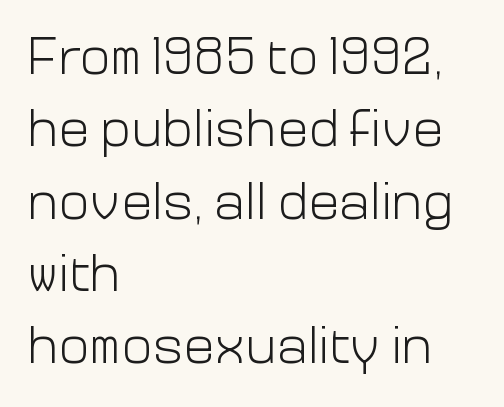
{"serif": "no", "italic": "no", "bold": "no", "weight": "light", "width": "normal", "stroke_contrast": "low", "x_height": "medium", "monospaced": "no", "underline": "no", "align": "left", "line_spacing": "normal", "line_spacing_ratio": 1.39, "letter_spacing": "normal", "letter_spacing_em": 0.0, "glyph_px": 52}
